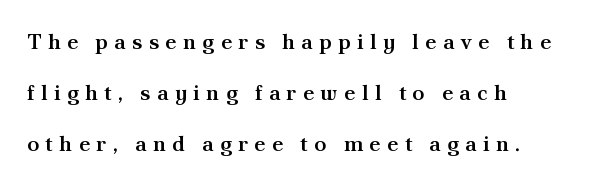
The image shows 22 px text type, upright; set left-aligned, loose line spacing (2.32x), unusually wide letter spacing (+0.28 em), not underlined.
